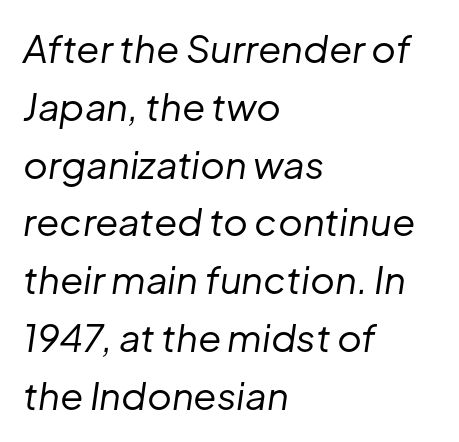
Q: Is the text bold? A: No.
Q: Is the text italic (slanted)? A: Yes, it leans right by about 8 degrees.
Q: Is the text underlined? A: No.
Q: How is the paragraph aligned? A: Left-aligned.
Q: Is the spacing between letters normal or unusually wide? A: Normal.
Q: Is the spacing between lines tight, normal or loose? A: Normal.
Q: Width (condensed, normal, or wide)? A: Normal.
Q: Stroke contrast? A: Low.
Q: x-height? A: Medium.
Q: Monospaced? A: No.
